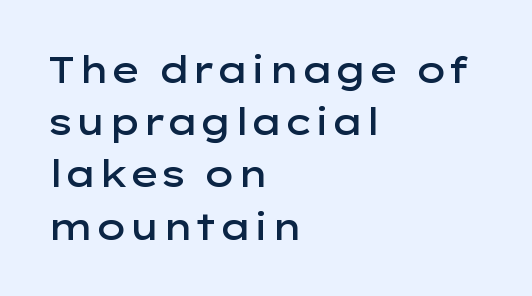
{"serif": "no", "italic": "no", "bold": "semi", "weight": "semibold", "width": "wide", "stroke_contrast": "low", "x_height": "medium", "monospaced": "no", "underline": "no", "align": "left", "line_spacing": "normal", "line_spacing_ratio": 1.45, "letter_spacing": "normal", "letter_spacing_em": 0.0, "glyph_px": 36}
